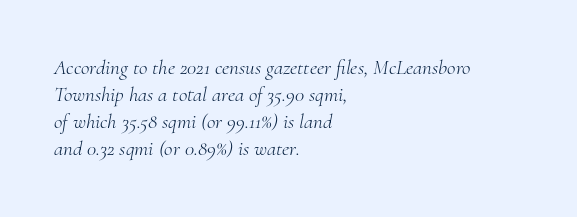
Q: Is the text bold? A: No.
Q: Is the text italic (slanted)? A: Yes, it leans right by about 10 degrees.
Q: Is the text underlined? A: No.
Q: How is the paragraph aligned? A: Left-aligned.
Q: Is the spacing between letters normal or unusually wide? A: Normal.
Q: Is the spacing between lines tight, normal or loose? A: Normal.
